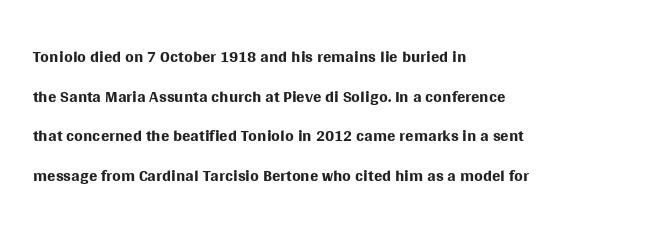
No italicization has been applied; the sample stays upright. Which margin do the lines hug? The left one — the right edge is uneven. Interline gaps are of average width in this sample. Descender tails drop into unmarked territory.
